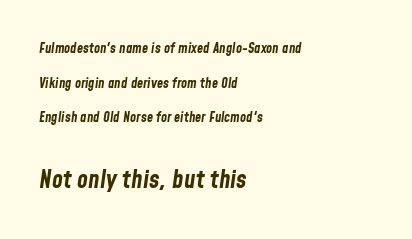
Leading: increased. Bigger letters appear in the bottom chunk; the top chunk is reduced. The line texture is even and compact thanks to regular tracking. The space beneath each line is pristine and unruled.
